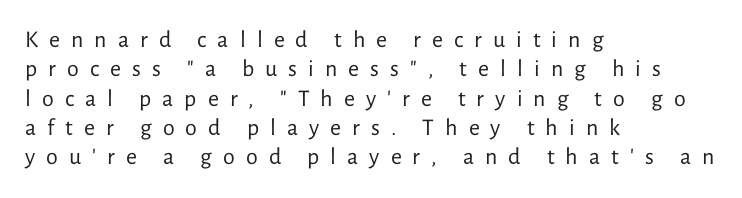
{"italic": "no", "bold": "no", "underline": "no", "align": "left", "line_spacing_ratio": 1.22, "letter_spacing": "wide", "letter_spacing_em": 0.46, "glyph_px": 24}
